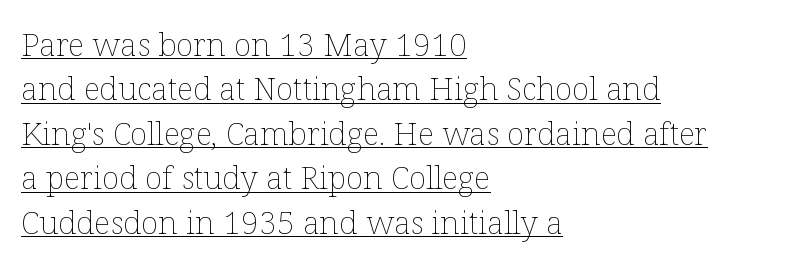
{"italic": "no", "bold": "no", "weight": "thin", "width": "normal", "stroke_contrast": "low", "x_height": "medium", "monospaced": "no", "underline": "yes", "align": "left", "line_spacing": "normal", "line_spacing_ratio": 1.39, "letter_spacing": "normal", "letter_spacing_em": 0.0, "glyph_px": 32}
